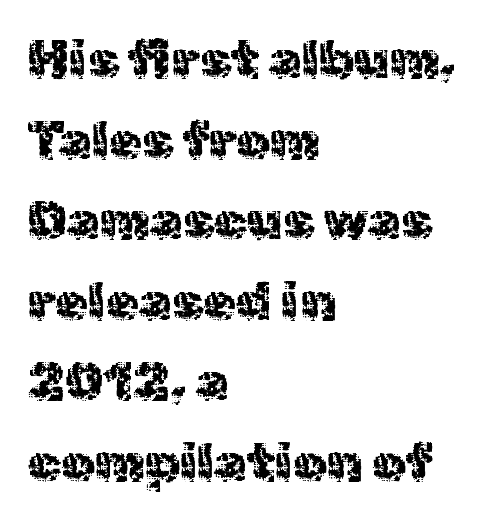
Q: Is the text bold? A: No.
Q: Is the text italic (slanted)? A: No, it is upright.
Q: Is the typeface a serif or a sans-serif typeface? A: Sans-serif.
Q: Is the text underlined? A: No.
Q: How is the paragraph aligned? A: Left-aligned.
Q: Is the spacing between letters normal or unusually wide? A: Normal.
Q: Is the spacing between lines tight, normal or loose? A: Normal.
Q: Width (condensed, normal, or wide)? A: Normal.
Q: x-height? A: Medium.
Q: Monospaced? A: No.
